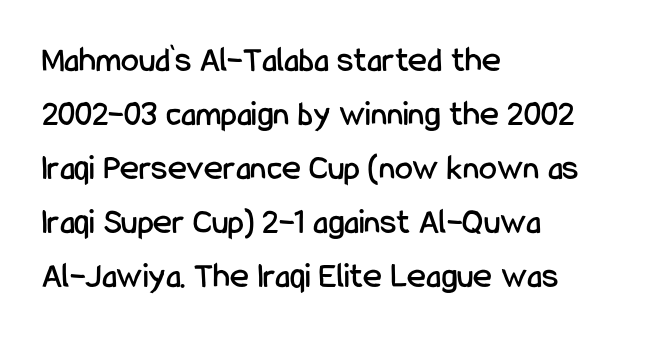
The image shows 36 px condensed sans-serif type, upright; set left-aligned, normal line spacing (1.5x), normal letter spacing, not underlined; low stroke contrast and a medium x-height.
